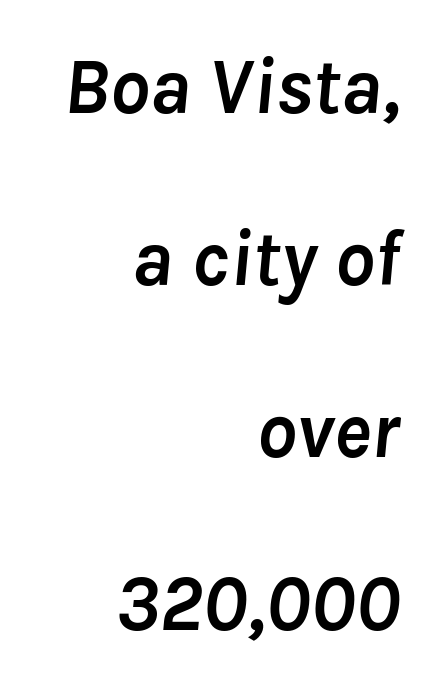
{"italic": "yes", "lean": "right", "slant_degrees": 8, "bold": "yes", "weight": "semibold", "width": "normal", "stroke_contrast": "low", "x_height": "medium", "monospaced": "no", "underline": "no", "align": "right", "line_spacing": "loose", "line_spacing_ratio": 2.18, "letter_spacing": "normal", "letter_spacing_em": 0.0, "glyph_px": 79}
